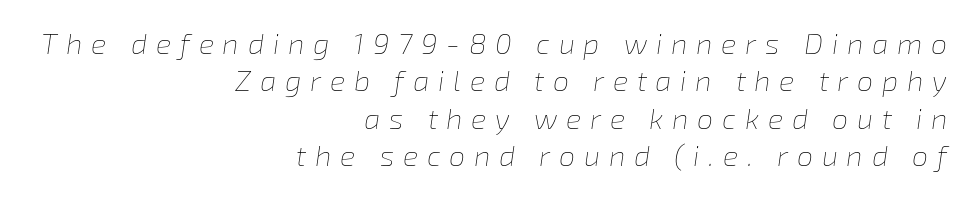
The image shows 29 px thin type, italic (leaning right); set right-aligned, normal line spacing (1.29x), unusually wide letter spacing (+0.3 em), not underlined; low stroke contrast and a medium x-height.
